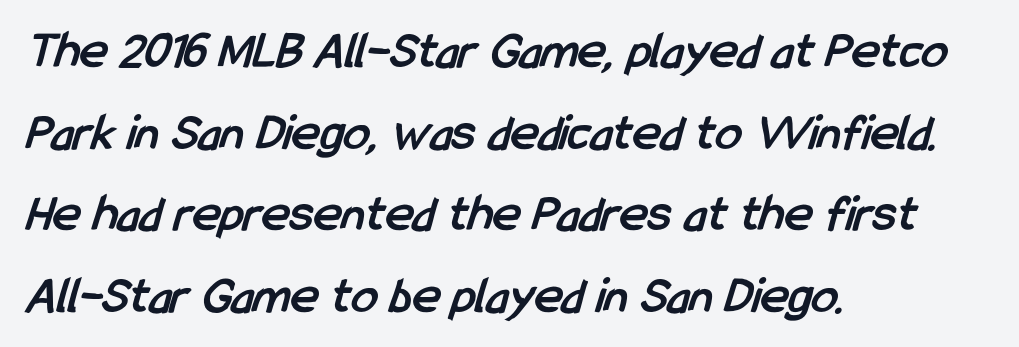
The image shows 53 px semibold, condensed sans-serif type; set left-aligned, normal line spacing (1.54x), normal letter spacing, not underlined; low stroke contrast and a medium x-height.
